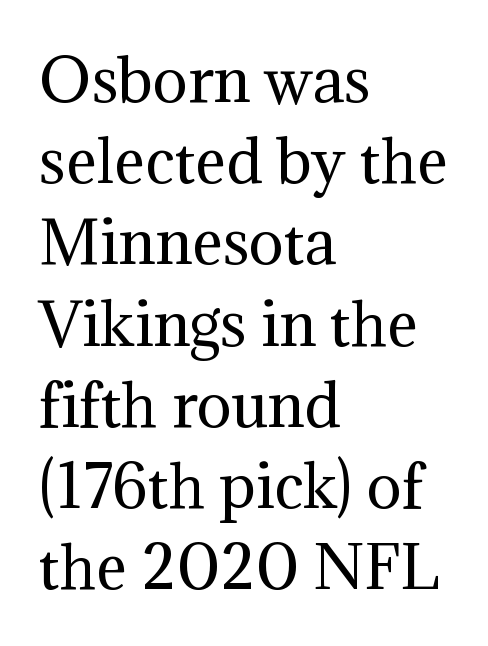
{"serif": "yes", "italic": "no", "bold": "no", "weight": "regular", "width": "normal", "stroke_contrast": "medium", "x_height": "medium", "monospaced": "no", "underline": "no", "align": "left", "line_spacing": "normal", "line_spacing_ratio": 1.4, "letter_spacing": "normal", "letter_spacing_em": 0.0, "glyph_px": 58}
